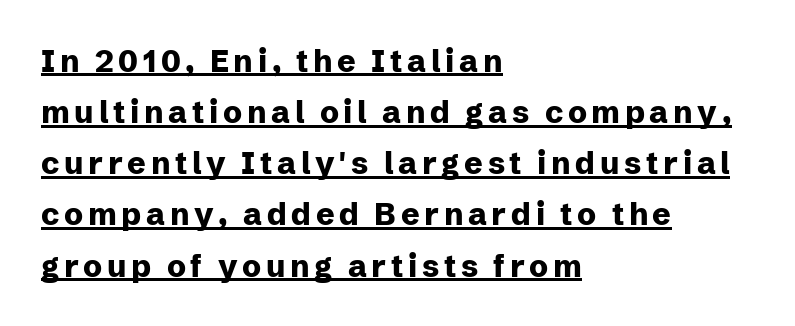
{"serif": "no", "italic": "no", "bold": "yes", "weight": "heavy", "width": "normal", "stroke_contrast": "low", "x_height": "medium", "monospaced": "no", "underline": "yes", "align": "left", "line_spacing": "normal", "line_spacing_ratio": 1.65, "glyph_px": 31}
